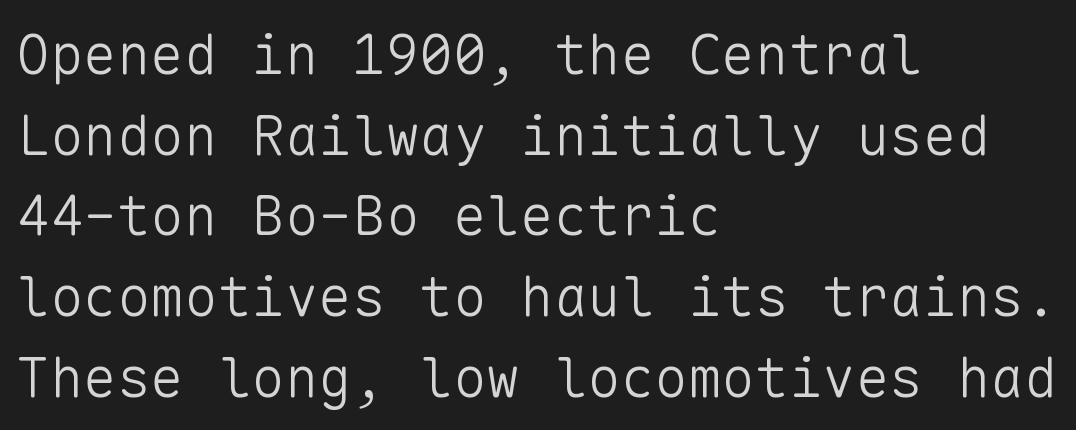
{"serif": "no", "italic": "no", "bold": "no", "weight": "light", "width": "normal", "stroke_contrast": "low", "x_height": "medium", "monospaced": "yes", "underline": "no", "align": "left", "line_spacing": "normal", "line_spacing_ratio": 1.44, "letter_spacing": "normal", "letter_spacing_em": 0.0, "glyph_px": 56}
